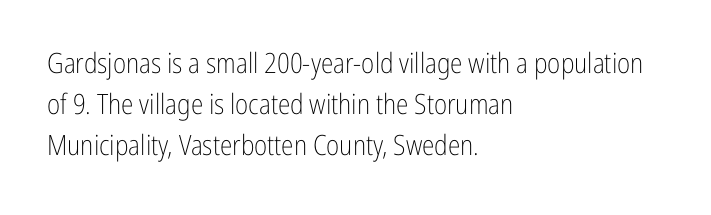
The image shows 28 px light, condensed sans-serif type, upright; set left-aligned, normal line spacing (1.47x), normal letter spacing, not underlined; low stroke contrast and a medium x-height.
